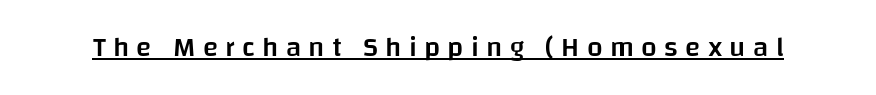
Q: Is the text bold? A: Semi-bold.
Q: Is the text italic (slanted)? A: No, it is upright.
Q: Is the typeface a serif or a sans-serif typeface? A: Sans-serif.
Q: Is the text underlined? A: Yes.
Q: Is the spacing between letters normal or unusually wide? A: Unusually wide.
Q: Width (condensed, normal, or wide)? A: Normal.
Q: Stroke contrast? A: Low.
Q: x-height? A: Large.
Q: Monospaced? A: No.
